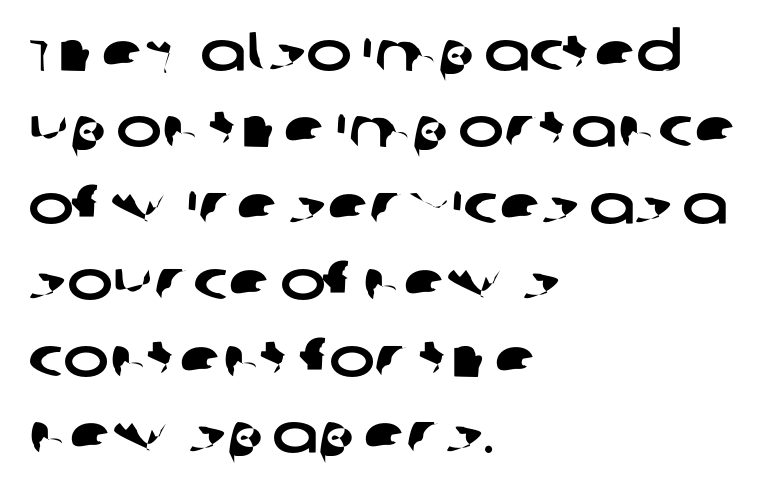
The image shows 55 px wide sans-serif type; set left-aligned, normal line spacing (1.39x), normal letter spacing, not underlined; low stroke contrast and a large x-height.
